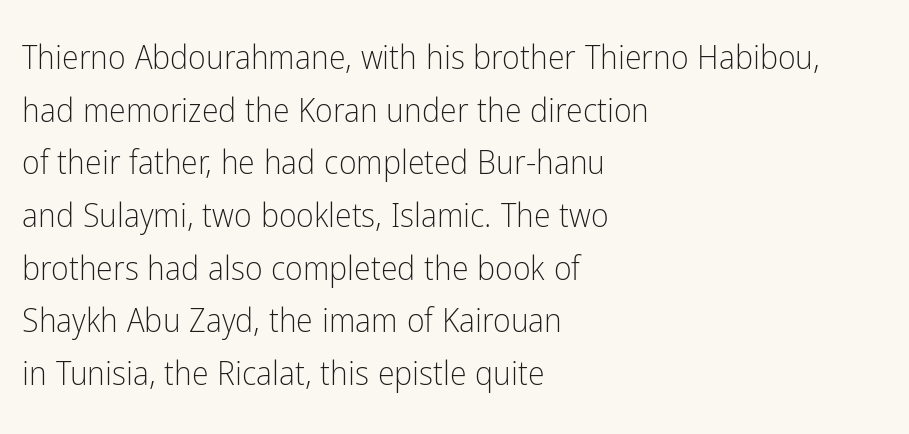
The passage shown has conventional tracking throughout. Each line starts at the same left margin while the right side varies. The font sits on the lighter half of the weight spectrum, regular included. Serifs: no, the terminals of the letterforms are clean. Vertical spacing — default.
